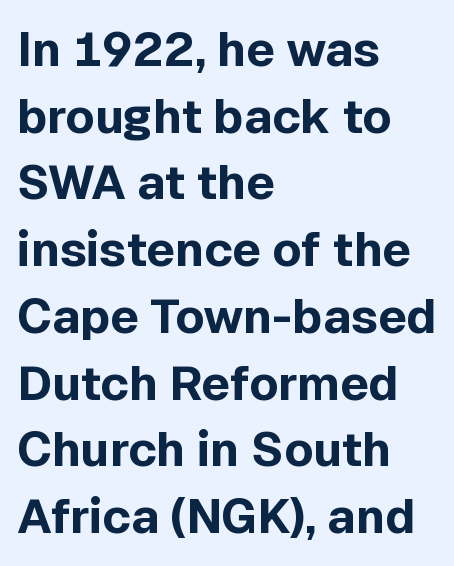
What kind of face is this? One without serifs — a sans. Summary of vertical rhythm: regular, with standard interline spacing. The baseline area is clear. Horizontal alignment here is leftward, the default for most running prose.
